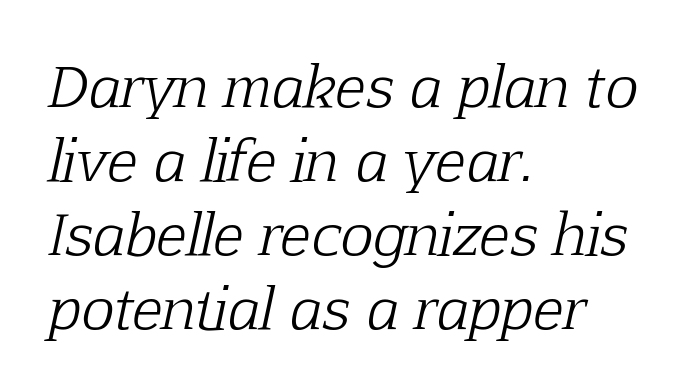
{"serif": "yes", "italic": "yes", "lean": "right", "slant_degrees": 12, "bold": "no", "weight": "light", "width": "normal", "stroke_contrast": "low", "x_height": "medium", "monospaced": "no", "underline": "no", "align": "left", "line_spacing": "normal", "line_spacing_ratio": 1.32, "letter_spacing": "normal", "letter_spacing_em": 0.0, "glyph_px": 56}
